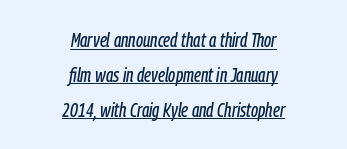
{"italic": "yes", "lean": "right", "slant_degrees": 9, "underline": "yes", "align": "center", "line_spacing_ratio": 1.74, "letter_spacing": "normal", "letter_spacing_em": 0.0, "glyph_px": 20}
